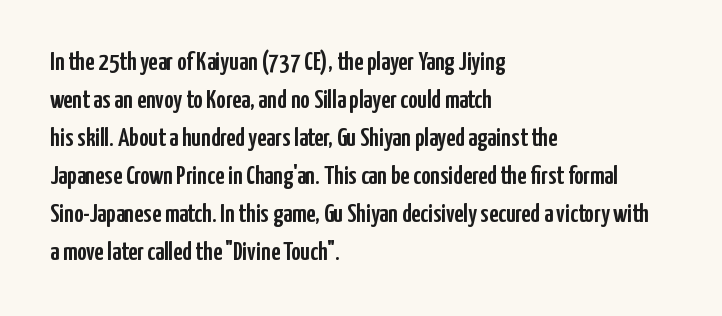
Vertical strokes here are truly vertical. Inter-character spacing is left at the font's built-in metrics. Beneath every word, the page is bare. The typesetter chose a ragged-right arrangement here. Quick note: interline space is typical.
